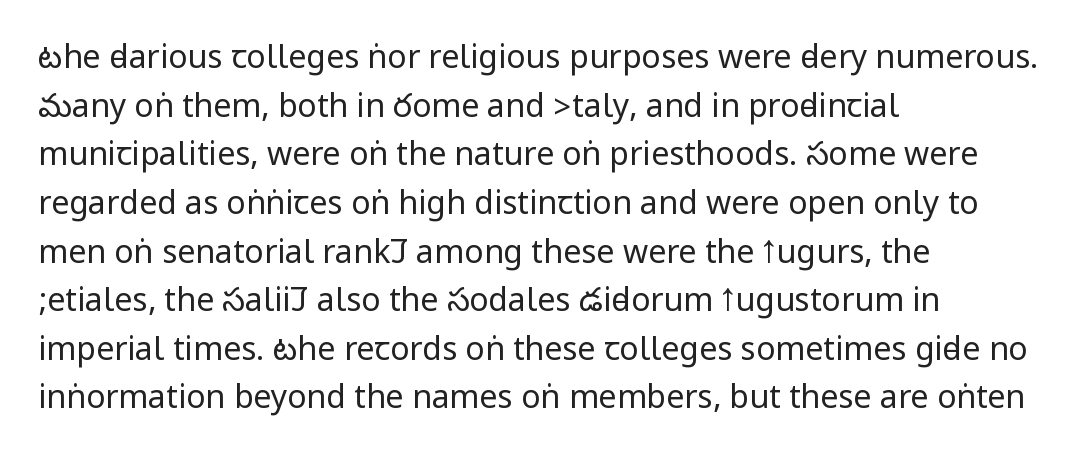
{"serif": "no", "italic": "no", "bold": "no", "weight": "regular", "width": "condensed", "stroke_contrast": "low", "underline": "no", "align": "left", "line_spacing": "normal", "line_spacing_ratio": 1.52, "letter_spacing": "normal", "letter_spacing_em": 0.0, "glyph_px": 32}
